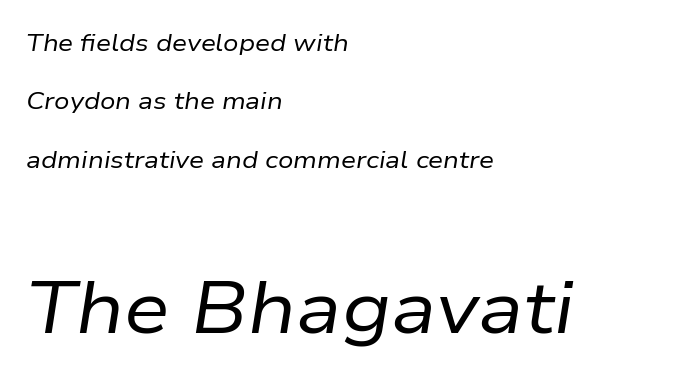
{"italic": "yes", "lean": "right", "slant_degrees": 9, "bold": "no", "weight": "regular", "width": "normal", "stroke_contrast": "low", "x_height": "medium", "monospaced": "no", "underline": "no", "align": "left", "line_spacing": "loose", "line_spacing_ratio": 2.43, "letter_spacing": "normal", "letter_spacing_em": 0.0, "larger_block": "second", "size_ratio": 3.04, "glyph_px": 73}
